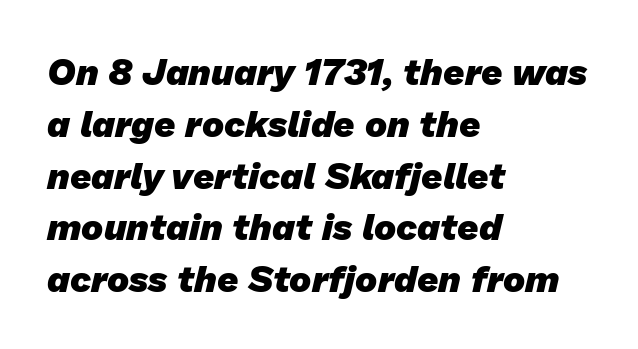
Words appear dense and cohesive because spacing is normal. This sample has the flowing, uneven cadence of proportional lettering. The space beneath each line is pristine and unruled. Compared with an ordinary text face, these strokes are far heavier — a full bold.
